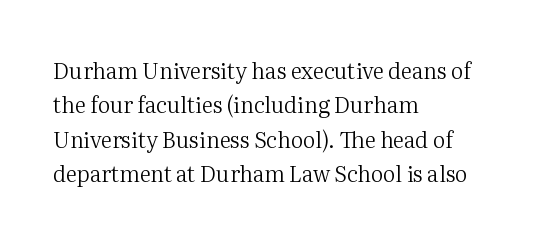
Q: Is the text bold? A: No.
Q: Is the text italic (slanted)? A: No, it is upright.
Q: Is the text underlined? A: No.
Q: How is the paragraph aligned? A: Left-aligned.
Q: Is the spacing between letters normal or unusually wide? A: Normal.
Q: Is the spacing between lines tight, normal or loose? A: Normal.
